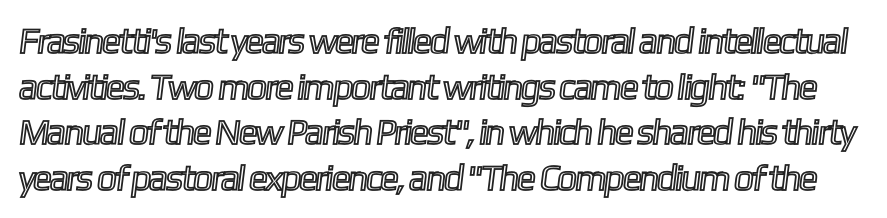
The image shows 36 px condensed type; set normal line spacing (1.27x), normal letter spacing, not underlined; a medium x-height.
